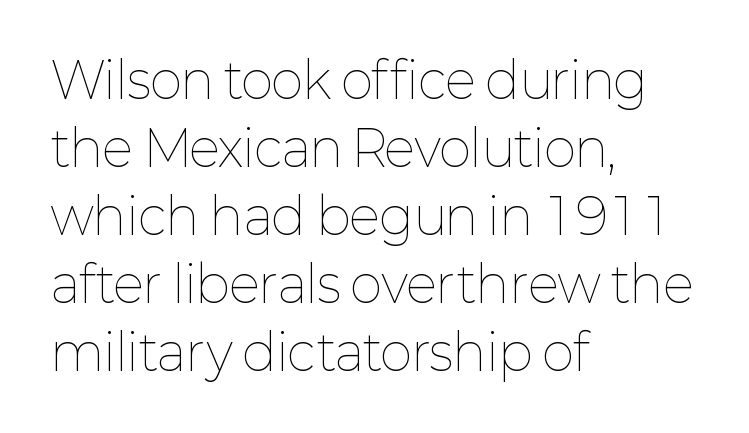
{"italic": "no", "bold": "no", "weight": "thin", "width": "normal", "stroke_contrast": "low", "x_height": "medium", "monospaced": "no", "underline": "no", "align": "left", "line_spacing": "normal", "line_spacing_ratio": 1.39, "letter_spacing": "normal", "letter_spacing_em": 0.0, "glyph_px": 49}
